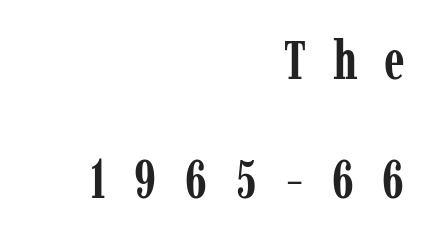
{"serif": "yes", "italic": "no", "bold": "yes", "weight": "semibold", "width": "condensed", "stroke_contrast": "low", "x_height": "medium", "monospaced": "no", "underline": "no", "align": "right", "line_spacing": "loose", "line_spacing_ratio": 2.21, "letter_spacing": "wide", "letter_spacing_em": 0.5, "glyph_px": 54}
